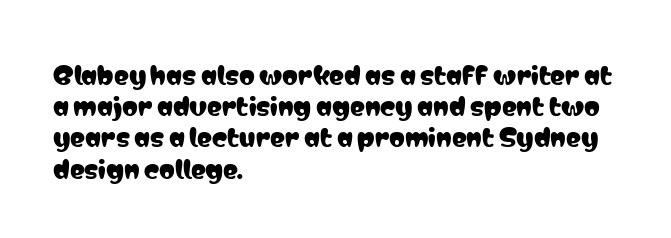
If you drew a line through each stem, it would be perfectly vertical. Leading: standard. The setting favours the left margin, as ordinary paragraphs usually do. Nobody touched the tracking dial on this one. Lines of text with bare space underneath.
